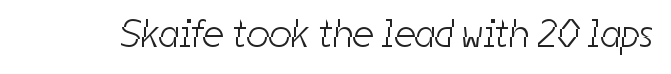
Q: Is the text bold? A: No.
Q: Is the typeface a serif or a sans-serif typeface? A: Sans-serif.
Q: Is the text underlined? A: No.
Q: Is the spacing between letters normal or unusually wide? A: Normal.
Q: Width (condensed, normal, or wide)? A: Condensed.
Q: Stroke contrast? A: Low.
Q: x-height? A: Medium.
Q: Monospaced? A: No.
